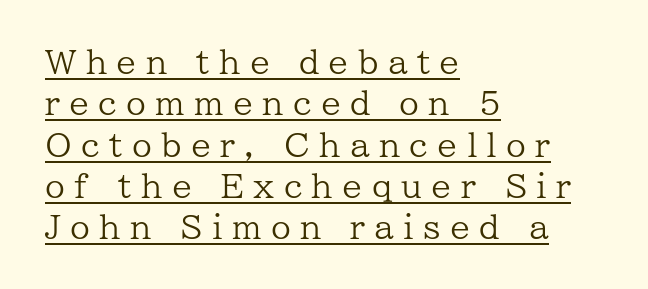
There is plenty of visible air inserted between adjacent glyphs. The face used here is proportionally spaced, like ordinary book or web type. Each stroke keeps to a modest, everyday thickness or less. Each new line begins a customary step beneath the previous one.
